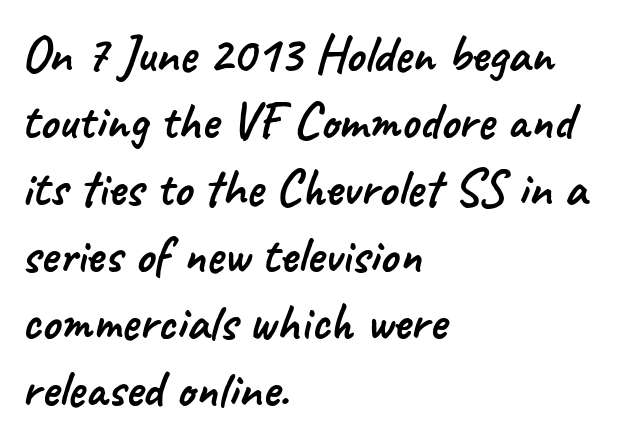
Q: Is the typeface a serif or a sans-serif typeface? A: Sans-serif.
Q: Is the text underlined? A: No.
Q: How is the paragraph aligned? A: Left-aligned.
Q: Is the spacing between letters normal or unusually wide? A: Normal.
Q: Is the spacing between lines tight, normal or loose? A: Normal.
Q: Width (condensed, normal, or wide)? A: Normal.
Q: Stroke contrast? A: Low.
Q: x-height? A: Small.
Q: Monospaced? A: No.
